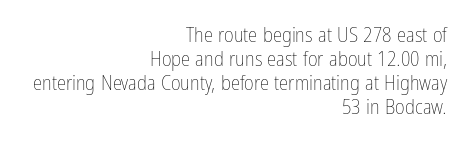
Q: Is the text bold? A: No.
Q: Is the text italic (slanted)? A: No, it is upright.
Q: Is the text underlined? A: No.
Q: How is the paragraph aligned? A: Right-aligned.
Q: Is the spacing between letters normal or unusually wide? A: Normal.
Q: Is the spacing between lines tight, normal or loose? A: Tight.
